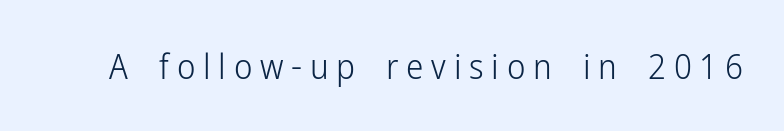
Is the letter spacing exaggerated? Yes — the characters are pushed far apart. This reads as an unemphasized weight, regular at the heaviest. You could not count columns in this text — the font is proportionally spaced. Letters rest on an invisible, unmarked baseline. Rendered with straight, roman letterforms. You can tell from the bare stems that sans-serif type was used.
